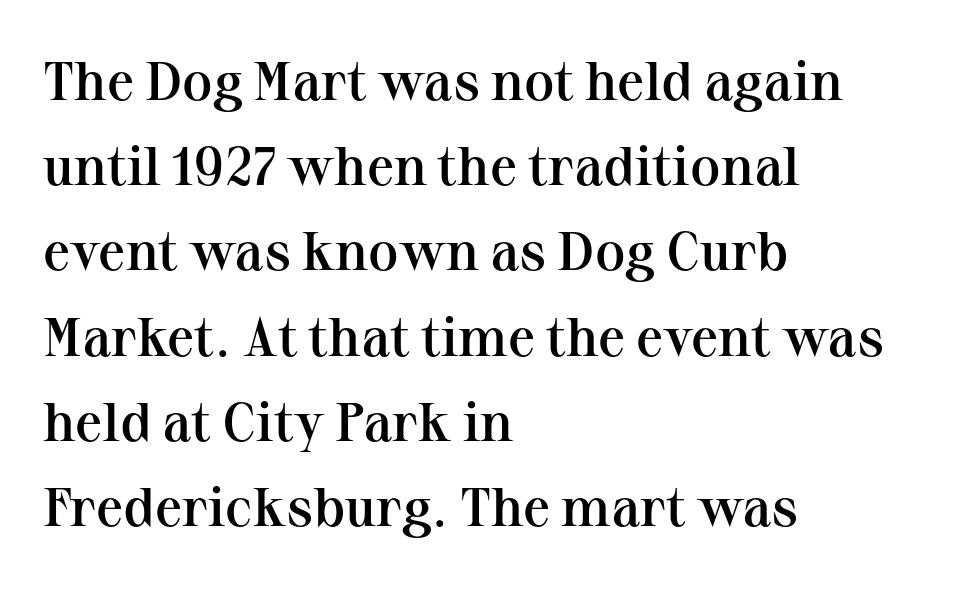
Q: Is the text bold? A: Semi-bold.
Q: Is the text italic (slanted)? A: No, it is upright.
Q: Is the typeface a serif or a sans-serif typeface? A: Serif.
Q: Is the text underlined? A: No.
Q: How is the paragraph aligned? A: Left-aligned.
Q: Is the spacing between letters normal or unusually wide? A: Normal.
Q: Is the spacing between lines tight, normal or loose? A: Normal.
Q: Width (condensed, normal, or wide)? A: Normal.
Q: Stroke contrast? A: Medium.
Q: x-height? A: Medium.
Q: Monospaced? A: No.
